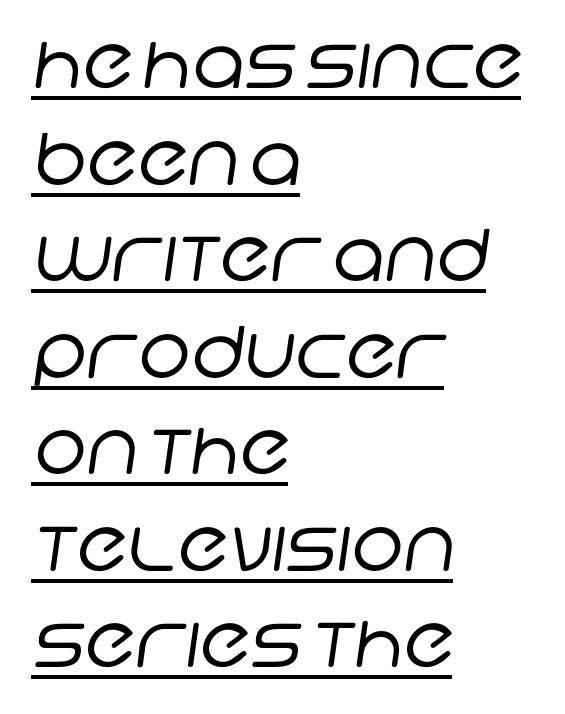
{"serif": "no", "bold": "no", "weight": "regular", "width": "normal", "stroke_contrast": "low", "x_height": "large", "monospaced": "no", "underline": "yes", "align": "left", "line_spacing": "normal", "line_spacing_ratio": 1.36, "letter_spacing": "normal", "letter_spacing_em": 0.0, "glyph_px": 71}
